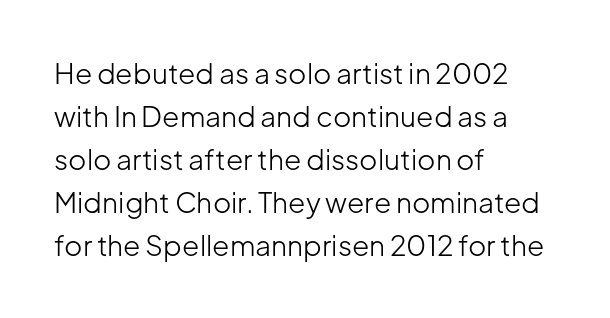
{"serif": "no", "italic": "no", "bold": "no", "weight": "light", "width": "normal", "stroke_contrast": "low", "x_height": "medium", "monospaced": "no", "underline": "no", "align": "left", "line_spacing": "normal", "line_spacing_ratio": 1.54, "letter_spacing": "normal", "letter_spacing_em": 0.0, "glyph_px": 28}
